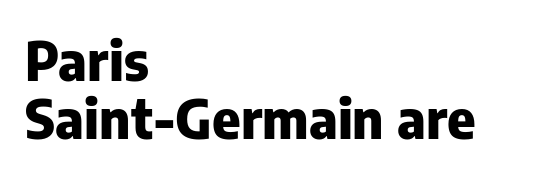
The image shows 54 px heavy sans-serif type, upright; set left-aligned, tight line spacing (1.08x), normal letter spacing, not underlined; low stroke contrast and a medium x-height.
